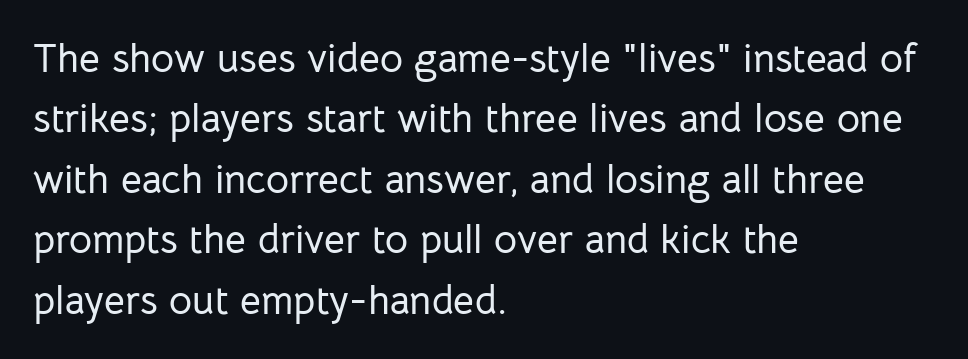
Is the block centered? No — it sits flush against the left margin. Has an underline been added? It has not. Students, observe: this is what conventionally led text looks like. Proportional: the letters do not fall into vertical columns. No italicization has been applied; the sample stays upright.
